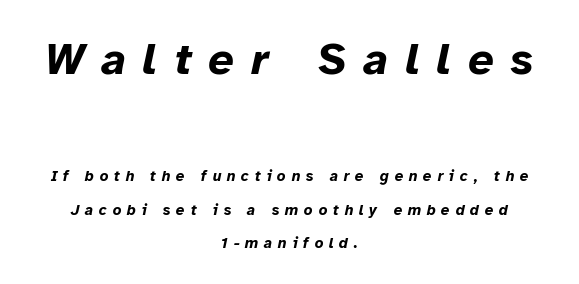
{"italic": "yes", "lean": "right", "slant_degrees": 12, "bold": "yes", "weight": "bold", "width": "normal", "stroke_contrast": "low", "x_height": "medium", "monospaced": "no", "underline": "no", "align": "center", "line_spacing": "loose", "line_spacing_ratio": 2.21, "letter_spacing": "wide", "letter_spacing_em": 0.38, "larger_block": "first", "size_ratio": 3.0, "glyph_px": 45}
